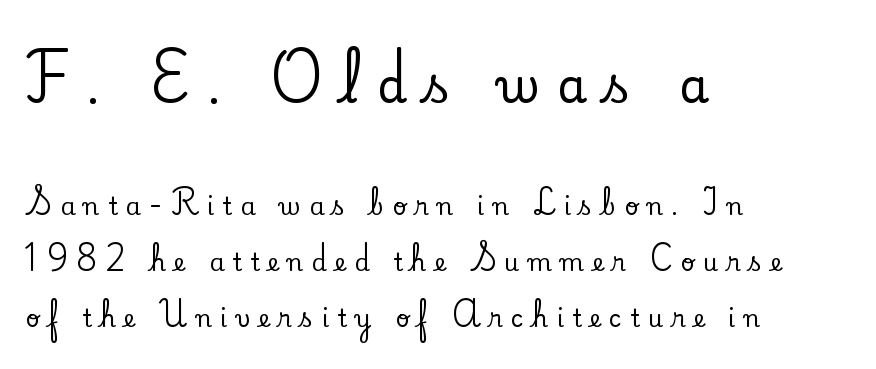
The image shows 48 px serif type, upright; set left-aligned, loose line spacing (2.34x), unusually wide letter spacing (+0.35 em), not underlined; the first (top) block is 2.0x larger; low stroke contrast and a small x-height.
